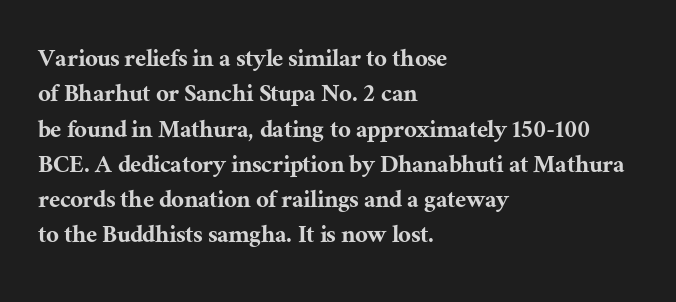
{"serif": "yes", "italic": "no", "width": "normal", "stroke_contrast": "medium", "x_height": "medium", "monospaced": "no", "underline": "no", "align": "left", "line_spacing": "normal", "line_spacing_ratio": 1.26, "letter_spacing": "normal", "letter_spacing_em": 0.0, "glyph_px": 28}
